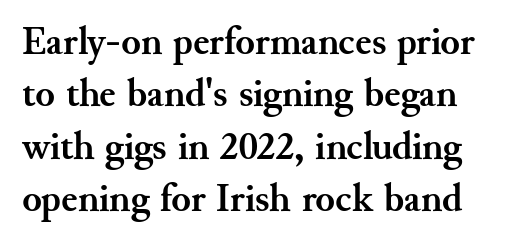
{"serif": "yes", "italic": "no", "bold": "yes", "weight": "semibold", "width": "normal", "stroke_contrast": "medium", "x_height": "small", "monospaced": "no", "underline": "no", "line_spacing": "normal", "line_spacing_ratio": 1.31, "letter_spacing": "normal", "letter_spacing_em": 0.0, "glyph_px": 40}
